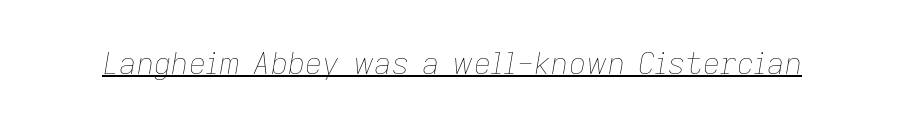
Q: Is the text bold? A: No.
Q: Is the text italic (slanted)? A: Yes, it leans right by about 9 degrees.
Q: Is the text underlined? A: Yes.
Q: Is the spacing between letters normal or unusually wide? A: Normal.
Q: Width (condensed, normal, or wide)? A: Normal.
Q: Stroke contrast? A: Low.
Q: x-height? A: Medium.
Q: Monospaced? A: No.
